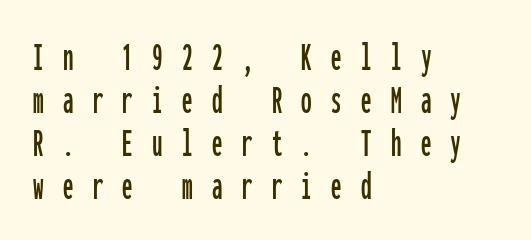
The text block is weighted toward the left margin, trailing off unevenly rightward. This is roman type, the default non-slanted kind. Looks like terminal output: every glyph gets an equal slot. The typeface chosen for these lines omits serifs.
